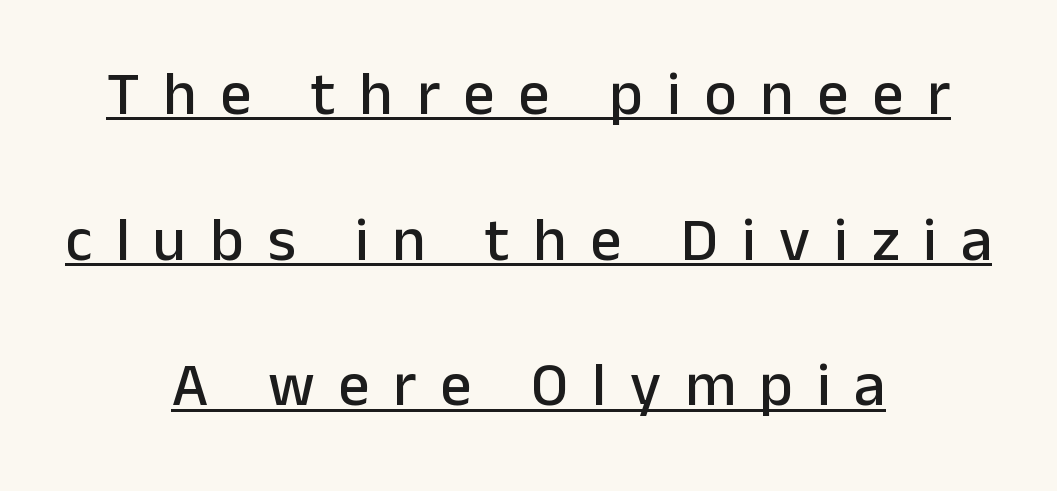
Successive baselines arrive slowly, with a big drop between each. Somebody hit Ctrl+U on this one — the words are underlined. Students, note that the glyphs here are deliberately spaced far apart. Does the type have serifs? No, each stem ends abruptly.
